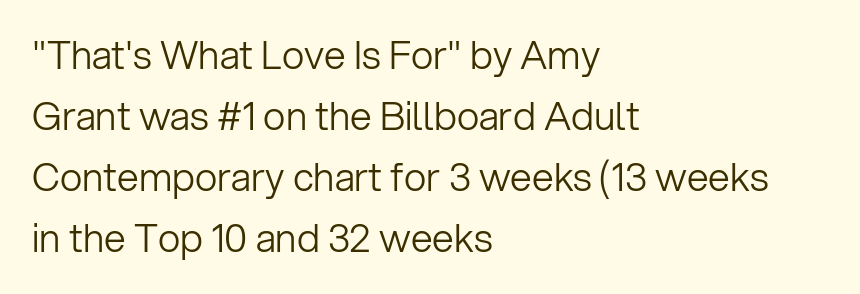
The image shows 39 px light sans-serif type, upright; set left-aligned, normal line spacing (1.56x), normal letter spacing, not underlined; low stroke contrast and a medium x-height.
